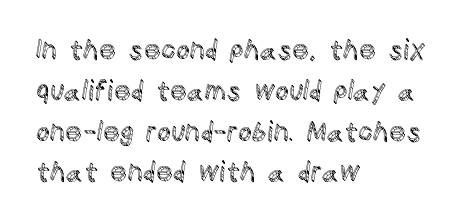
Q: Is the text italic (slanted)? A: Yes.
Q: Is the text underlined? A: No.
Q: How is the paragraph aligned? A: Left-aligned.
Q: Is the spacing between letters normal or unusually wide? A: Normal.
Q: Is the spacing between lines tight, normal or loose? A: Normal.
